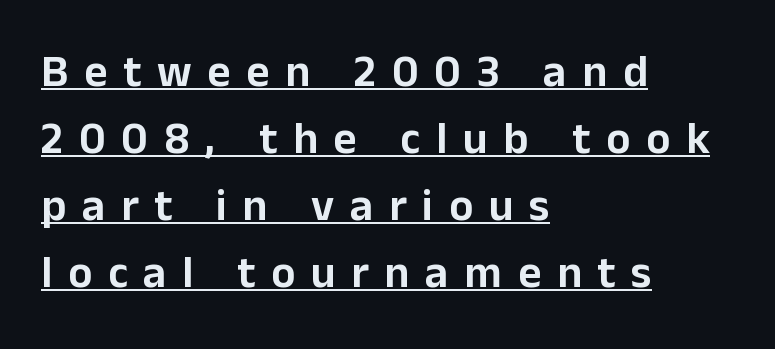
{"serif": "no", "italic": "no", "width": "normal", "stroke_contrast": "low", "x_height": "medium", "monospaced": "no", "underline": "yes", "align": "left", "line_spacing": "normal", "line_spacing_ratio": 1.49, "letter_spacing": "wide", "letter_spacing_em": 0.35, "glyph_px": 45}
